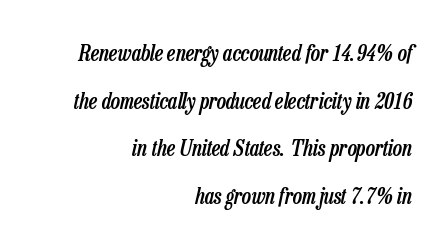
{"italic": "yes", "lean": "right", "slant_degrees": 13, "bold": "semi", "underline": "no", "align": "right", "line_spacing": "loose", "line_spacing_ratio": 2.16, "letter_spacing": "normal", "letter_spacing_em": 0.0, "glyph_px": 22}
